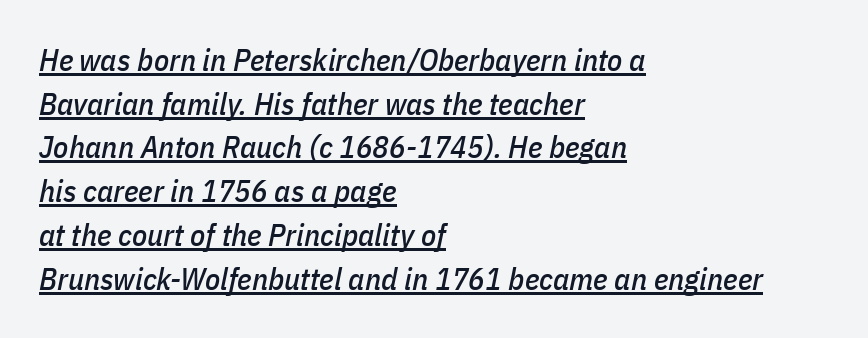
Tall strokes in this sample are angled rather than plumb. This sample uses plain, unmodified letter spacing. One-word summary of the alignment: left. The passage shown is underscored from start to finish. These lines sit exactly where default settings would place them. Do the characters align in a grid? No, the font is proportional.
